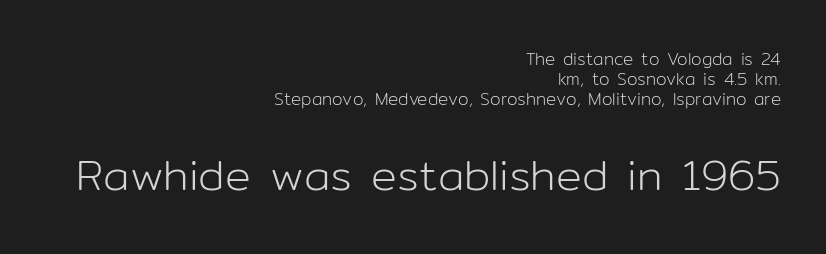
{"serif": "no", "italic": "no", "bold": "no", "weight": "light", "width": "normal", "stroke_contrast": "low", "x_height": "medium", "monospaced": "no", "underline": "no", "align": "right", "line_spacing_ratio": 1.18, "letter_spacing": "normal", "letter_spacing_em": 0.0, "larger_block": "second", "size_ratio": 2.53, "glyph_px": 43}
